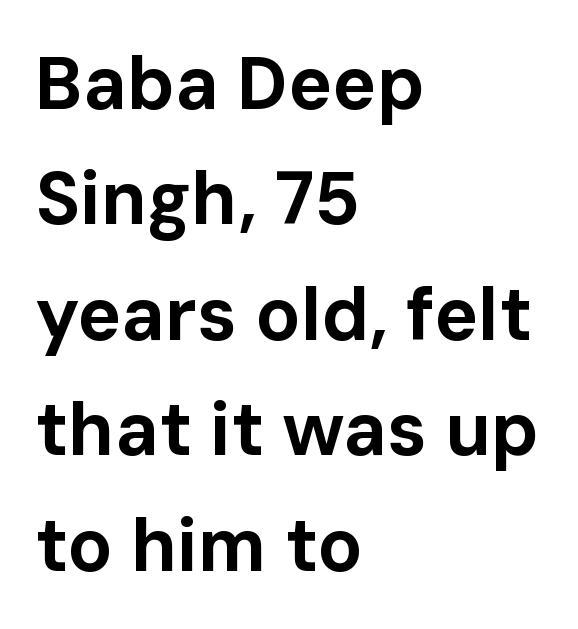
In terms of leading, this rendering sits right in the middle. The typography opts for an upright posture over an oblique one. I'd describe the lettering as bold — thick and assertive. Serif or sans? Sans — the stroke terminals are bare. Descender tails drop into unmarked territory. How are the letters spaced? Ordinarily, with no added tracking.
